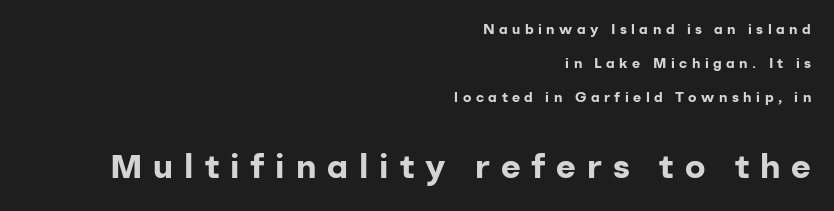
Q: Is the text bold? A: Yes.
Q: Is the text italic (slanted)? A: No, it is upright.
Q: Is the typeface a serif or a sans-serif typeface? A: Sans-serif.
Q: Is the text underlined? A: No.
Q: How is the paragraph aligned? A: Right-aligned.
Q: Is the spacing between letters normal or unusually wide? A: Unusually wide.
Q: Is the spacing between lines tight, normal or loose? A: Loose.
Q: Which block of text is set in a larger size, the first (top) or the second (bottom)? A: The second (bottom) one.
Q: Width (condensed, normal, or wide)? A: Normal.
Q: Stroke contrast? A: Low.
Q: x-height? A: Medium.
Q: Monospaced? A: No.
